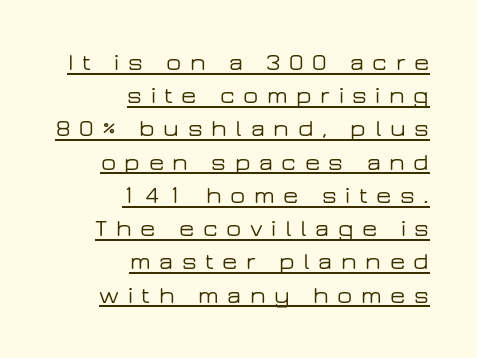
{"italic": "no", "underline": "yes", "align": "right", "line_spacing": "normal", "line_spacing_ratio": 1.33, "letter_spacing": "wide", "letter_spacing_em": 0.34, "glyph_px": 25}
